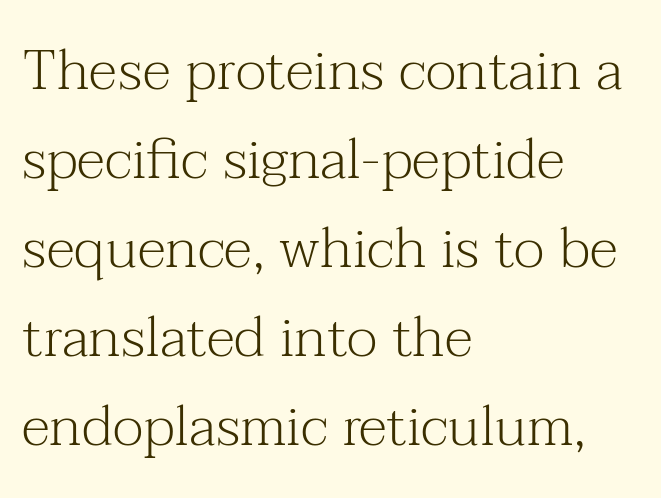
Posture: upright roman. The rendering uses natural spacing where letterforms have individual widths. Baseline-to-baseline distance is the conventional proportion of letter height. Words float on clear page, feet unadorned.
